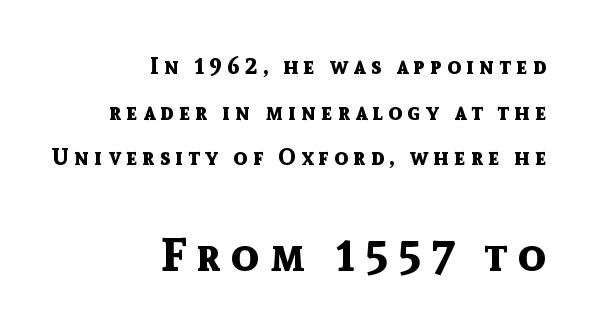
Is there any slant? The stems are plumb. These two chunks differ in scale, with the bottom chunk taking the larger measure. Set as a true bold cut, around the 700 mark. Underlining? Definitely not there. The paragraph has a hard right edge and a soft left edge.
